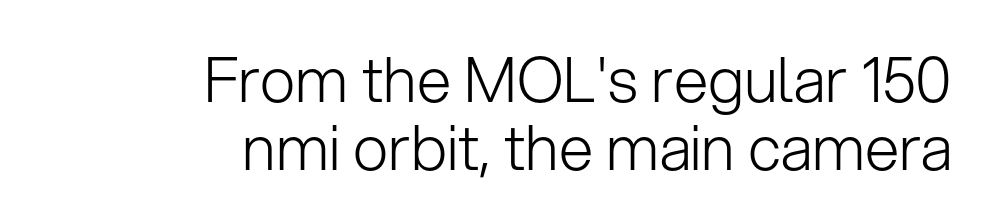
The image shows 62 px light sans-serif type, upright; set right-aligned, tight line spacing (1.09x), normal letter spacing, not underlined; low stroke contrast and a medium x-height.
